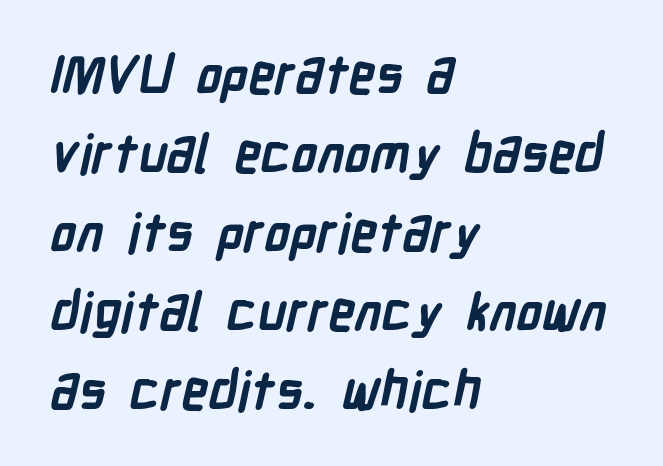
{"serif": "no", "bold": "yes", "weight": "semibold", "width": "condensed", "stroke_contrast": "low", "x_height": "medium", "monospaced": "no", "underline": "no", "align": "left", "line_spacing": "normal", "line_spacing_ratio": 1.49, "letter_spacing": "normal", "letter_spacing_em": 0.0, "glyph_px": 53}
